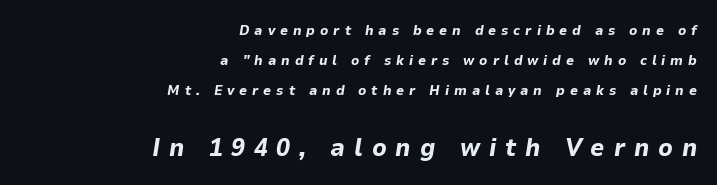
{"italic": "yes", "lean": "right", "slant_degrees": 9, "bold": "yes", "underline": "no", "align": "right", "line_spacing": "loose", "line_spacing_ratio": 2.14, "letter_spacing": "wide", "letter_spacing_em": 0.35, "larger_block": "second", "size_ratio": 1.79, "glyph_px": 25}
